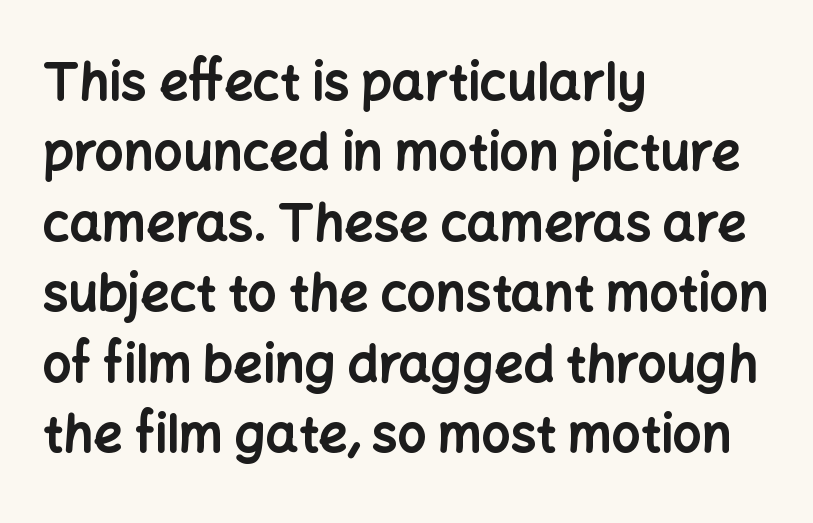
{"serif": "no", "italic": "no", "bold": "yes", "weight": "bold", "width": "normal", "stroke_contrast": "low", "x_height": "medium", "monospaced": "no", "underline": "no", "align": "left", "line_spacing": "normal", "line_spacing_ratio": 1.38, "letter_spacing": "normal", "letter_spacing_em": 0.0, "glyph_px": 51}
